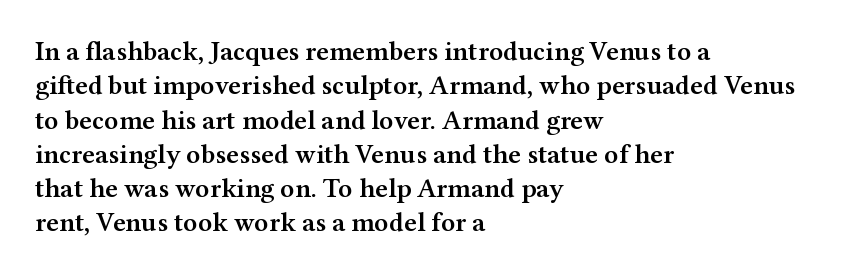
{"italic": "no", "bold": "semi", "underline": "no", "align": "left", "line_spacing": "normal", "line_spacing_ratio": 1.27, "letter_spacing": "normal", "letter_spacing_em": 0.0, "glyph_px": 27}
